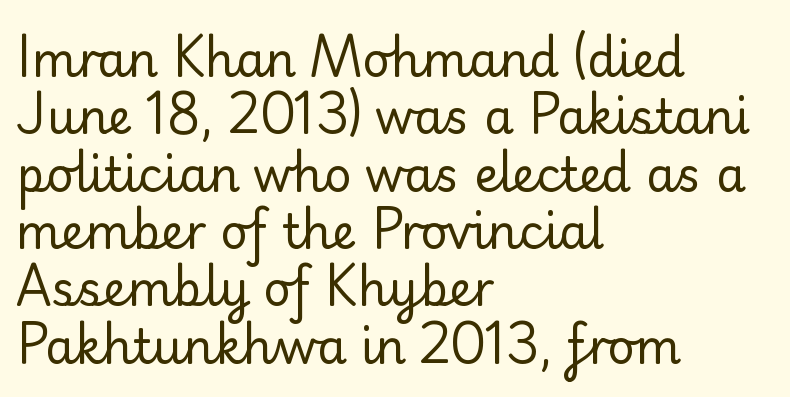
{"serif": "no", "italic": "no", "bold": "no", "weight": "regular", "width": "normal", "stroke_contrast": "low", "x_height": "small", "monospaced": "no", "underline": "no", "align": "left", "line_spacing_ratio": 1.22, "letter_spacing": "normal", "letter_spacing_em": 0.0, "glyph_px": 47}
